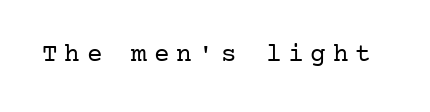
Honestly, there is no underline to notice here at all. Letters have the restrained weight of plain body copy at most. A roman cut, with each character standing at attention. The horizontal fit of the characters is loose and conspicuously gappy.
